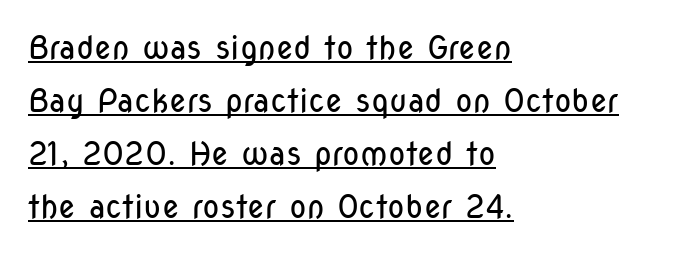
Serif or sans? Sans — the stroke terminals are bare. The strokes are not fattened; the text isn't bold. A typographer would call this underscored text. The typesetter chose a ragged-right arrangement here. The rendering uses a moderate line-height, typical for paragraphs.
